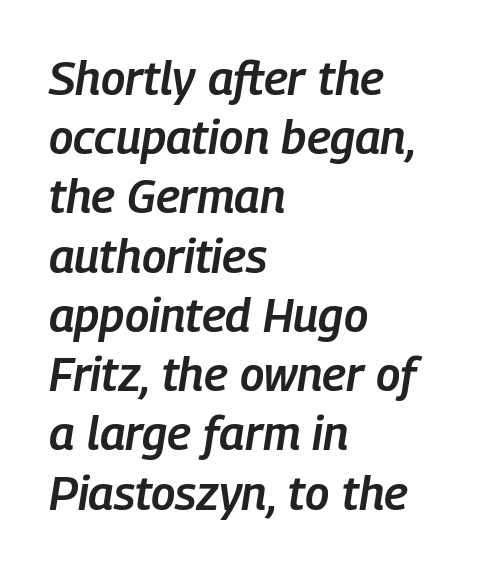
{"italic": "yes", "lean": "right", "slant_degrees": 9, "bold": "semi", "weight": "semibold", "width": "condensed", "stroke_contrast": "low", "x_height": "medium", "monospaced": "no", "underline": "no", "align": "left", "line_spacing": "normal", "line_spacing_ratio": 1.26, "letter_spacing": "normal", "letter_spacing_em": 0.0, "glyph_px": 47}
